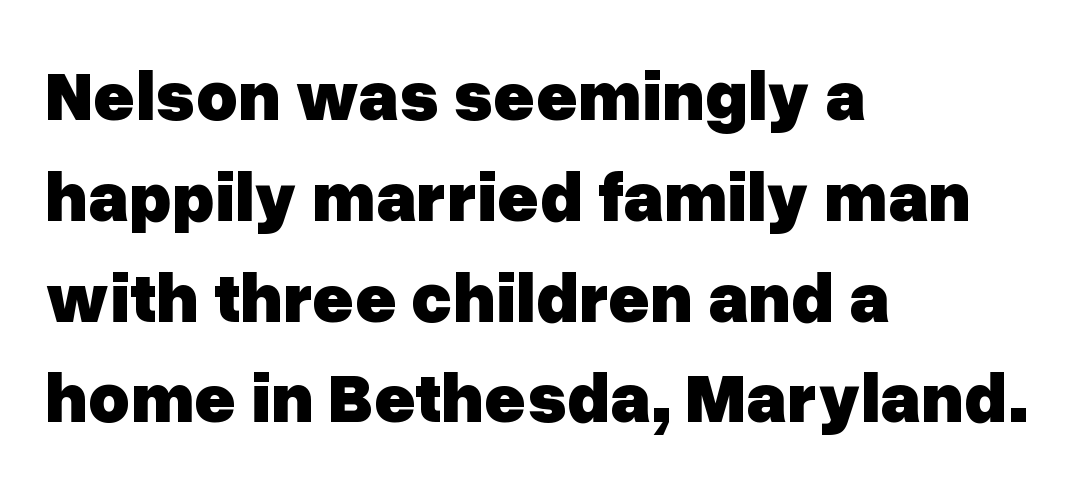
{"serif": "no", "italic": "no", "bold": "yes", "weight": "heavy", "width": "normal", "stroke_contrast": "low", "x_height": "medium", "monospaced": "no", "underline": "no", "align": "left", "line_spacing": "normal", "line_spacing_ratio": 1.42, "letter_spacing": "normal", "letter_spacing_em": 0.0, "glyph_px": 71}
